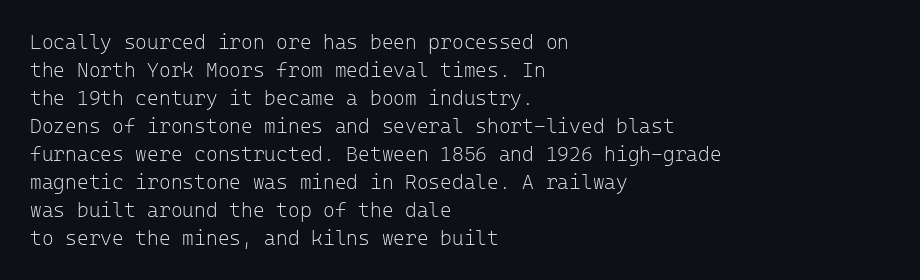
Q: Is the text bold? A: No.
Q: Is the text italic (slanted)? A: No, it is upright.
Q: Is the text underlined? A: No.
Q: How is the paragraph aligned? A: Left-aligned.
Q: Is the spacing between letters normal or unusually wide? A: Normal.
Q: Is the spacing between lines tight, normal or loose? A: Normal.
